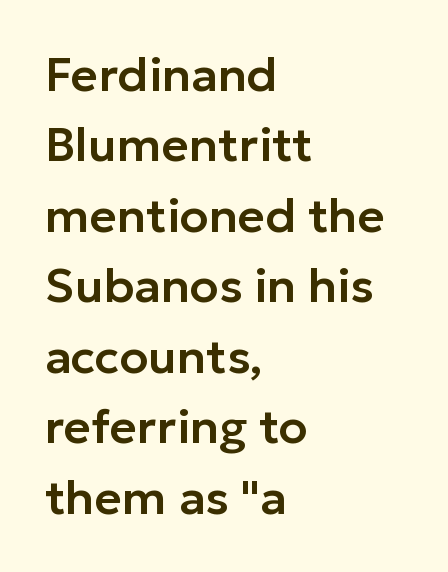
{"serif": "no", "italic": "no", "width": "normal", "stroke_contrast": "low", "x_height": "medium", "monospaced": "no", "underline": "no", "align": "left", "line_spacing": "normal", "line_spacing_ratio": 1.5, "letter_spacing": "normal", "letter_spacing_em": 0.0, "glyph_px": 47}
